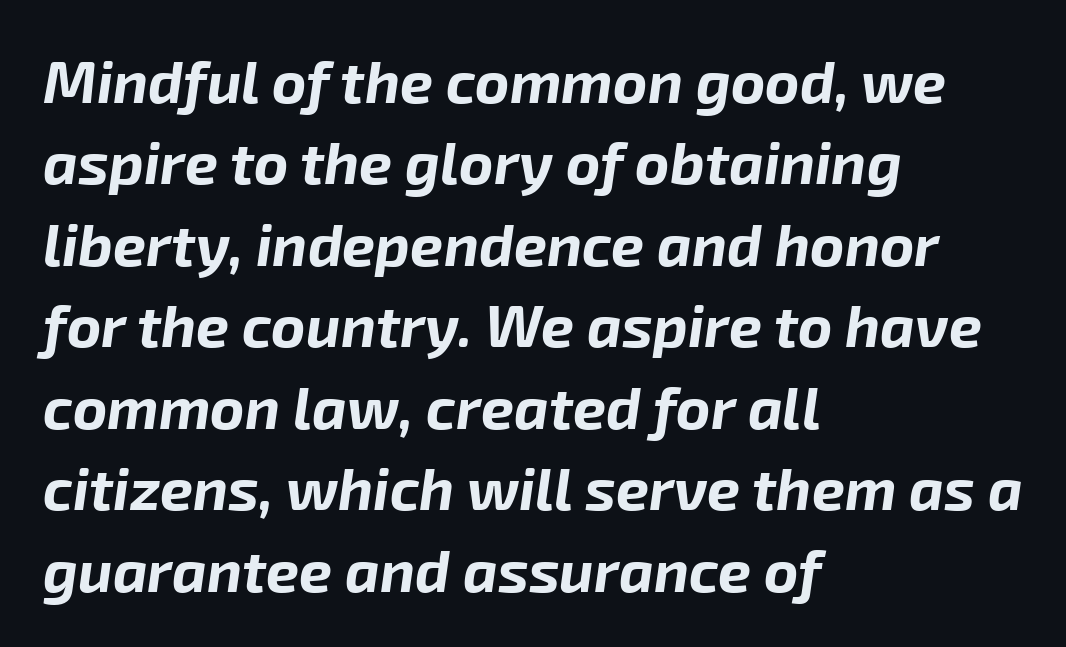
Q: Is the text bold? A: Yes.
Q: Is the text italic (slanted)? A: Yes, it leans right by about 8 degrees.
Q: Is the text underlined? A: No.
Q: How is the paragraph aligned? A: Left-aligned.
Q: Is the spacing between letters normal or unusually wide? A: Normal.
Q: Is the spacing between lines tight, normal or loose? A: Normal.
Q: Width (condensed, normal, or wide)? A: Normal.
Q: Stroke contrast? A: Low.
Q: x-height? A: Medium.
Q: Monospaced? A: No.
